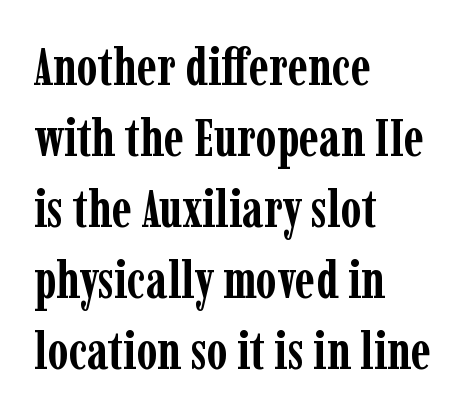
{"serif": "yes", "italic": "no", "bold": "yes", "weight": "semibold", "width": "condensed", "stroke_contrast": "low", "x_height": "medium", "monospaced": "no", "underline": "no", "align": "left", "line_spacing": "normal", "line_spacing_ratio": 1.34, "letter_spacing": "normal", "letter_spacing_em": 0.0, "glyph_px": 53}
